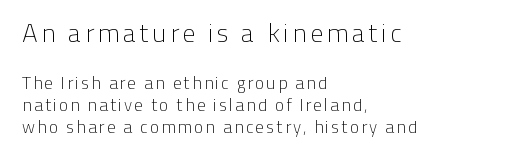
{"italic": "no", "bold": "no", "underline": "no", "align": "left", "line_spacing": "normal", "line_spacing_ratio": 1.29, "larger_block": "first", "size_ratio": 1.53, "glyph_px": 26}
